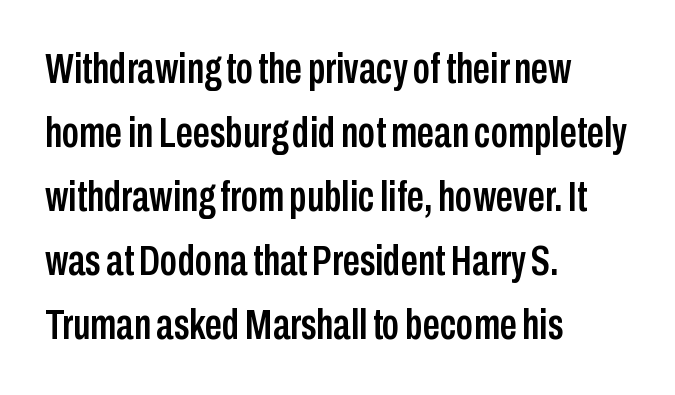
The image shows 43 px condensed sans-serif type, upright; set left-aligned, normal line spacing (1.49x), normal letter spacing, not underlined; low stroke contrast and a medium x-height.
